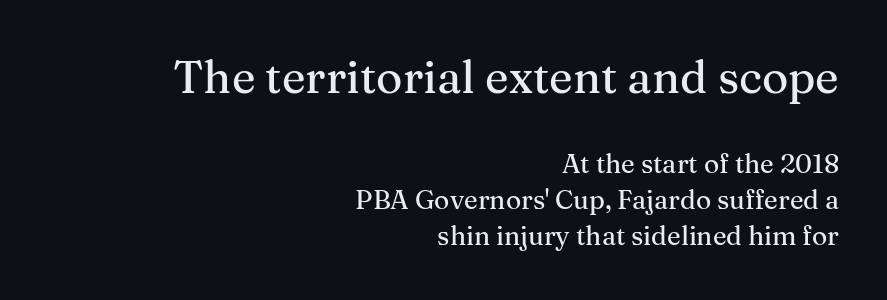
In terms of leading, this rendering sits right in the middle. You can tell it's not italic because the verticals are truly vertical. Reading top to bottom, the characters get smaller at the block break. Here the designer chose a conventional face with non-uniform glyph widths.
